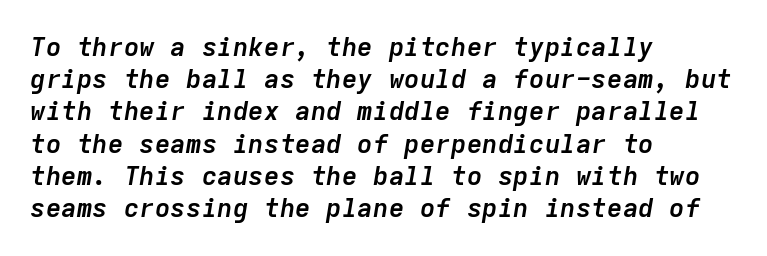
The image shows 26 px bold type, italic (leaning right); set left-aligned, line spacing 1.24x, normal letter spacing, not underlined.
